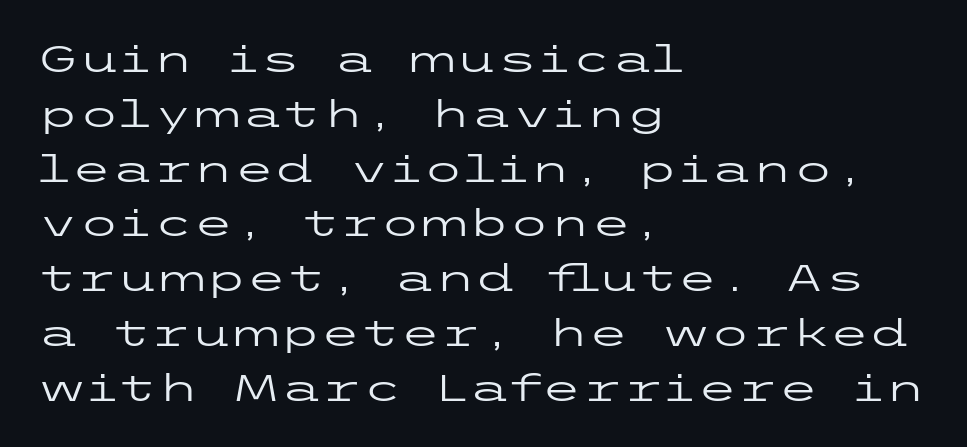
Q: Is the text bold? A: No.
Q: Is the text italic (slanted)? A: No, it is upright.
Q: Is the typeface a serif or a sans-serif typeface? A: Sans-serif.
Q: Is the text underlined? A: No.
Q: How is the paragraph aligned? A: Left-aligned.
Q: Is the spacing between letters normal or unusually wide? A: Normal.
Q: Is the spacing between lines tight, normal or loose? A: Normal.
Q: Width (condensed, normal, or wide)? A: Wide.
Q: Stroke contrast? A: Low.
Q: x-height? A: Medium.
